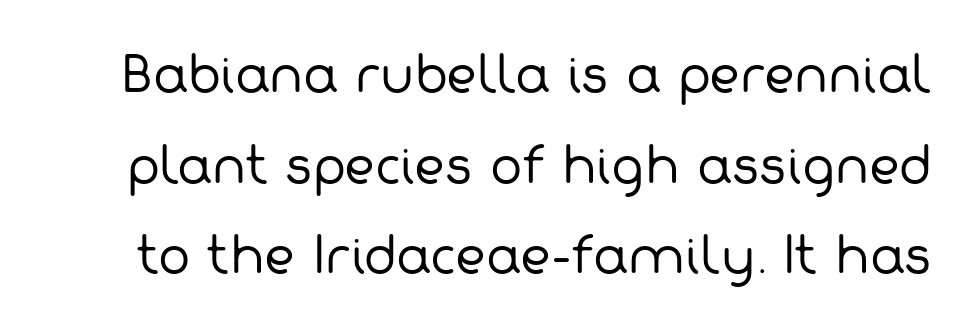
The image shows 48 px regular-weight sans-serif type; set line spacing 1.89x, normal letter spacing, not underlined; low stroke contrast and a medium x-height.
